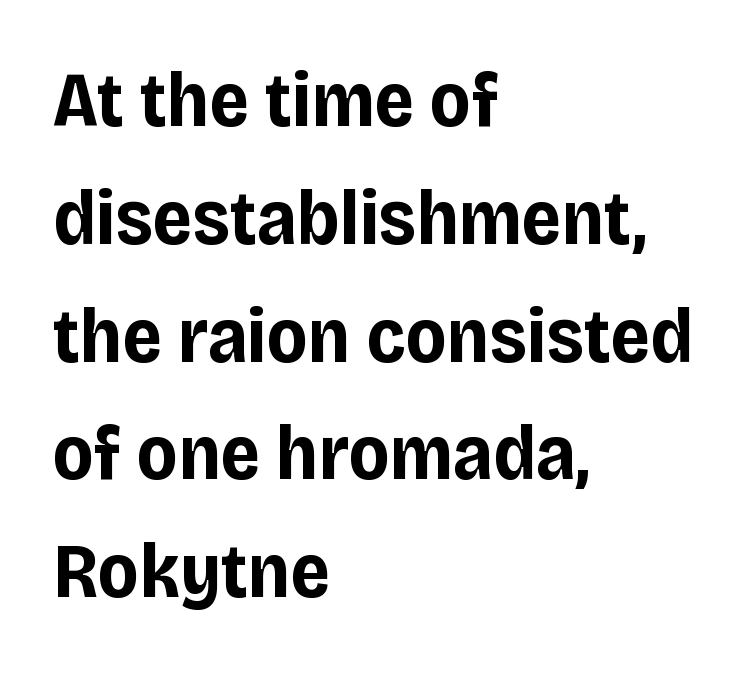
The image shows 78 px bold sans-serif type, upright; set left-aligned, normal line spacing (1.51x), normal letter spacing, not underlined; low stroke contrast and a large x-height.
